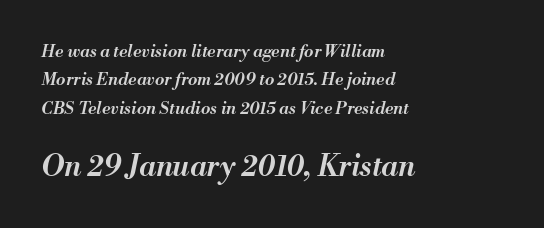
{"italic": "yes", "lean": "right", "slant_degrees": 13, "bold": "semi", "weight": "semibold", "width": "normal", "stroke_contrast": "medium", "x_height": "small", "monospaced": "no", "underline": "no", "align": "left", "line_spacing": "normal", "line_spacing_ratio": 1.67, "letter_spacing": "normal", "letter_spacing_em": 0.0, "larger_block": "second", "size_ratio": 1.71, "glyph_px": 29}
